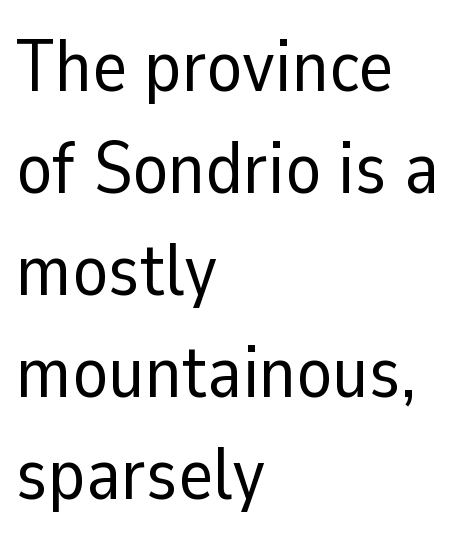
Q: Is the text bold? A: No.
Q: Is the text italic (slanted)? A: No, it is upright.
Q: Is the typeface a serif or a sans-serif typeface? A: Sans-serif.
Q: Is the text underlined? A: No.
Q: How is the paragraph aligned? A: Left-aligned.
Q: Is the spacing between letters normal or unusually wide? A: Normal.
Q: Is the spacing between lines tight, normal or loose? A: Normal.
Q: Width (condensed, normal, or wide)? A: Normal.
Q: Stroke contrast? A: Low.
Q: x-height? A: Medium.
Q: Monospaced? A: No.
